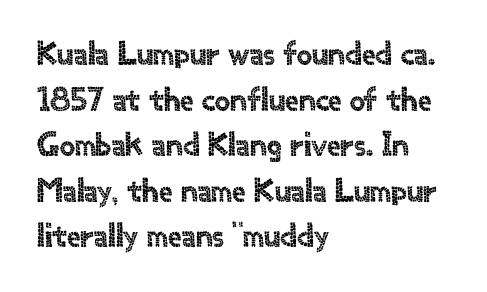
The image shows 34 px sans-serif type, upright; set left-aligned, normal line spacing (1.34x), normal letter spacing, not underlined; a small x-height.
